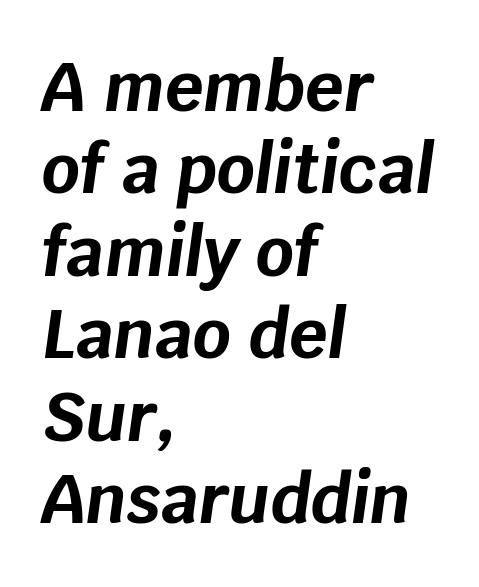
Q: Is the text bold? A: Yes.
Q: Is the text italic (slanted)? A: Yes, it leans right by about 8 degrees.
Q: Is the text underlined? A: No.
Q: How is the paragraph aligned? A: Left-aligned.
Q: Is the spacing between letters normal or unusually wide? A: Normal.
Q: Width (condensed, normal, or wide)? A: Normal.
Q: Stroke contrast? A: Low.
Q: x-height? A: Large.
Q: Monospaced? A: No.
